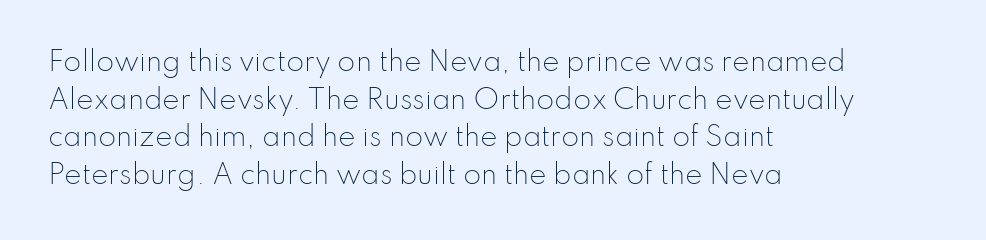
This sample is left-justified, so line endings fall wherever the words run out. Short note: letters normally spaced. These lines were composed using upright roman letters. Nothing heavy about these letters — not bold at all. The glyphs are unaccompanied by any horizontal stroke below them. Quick note: interline space is typical.
